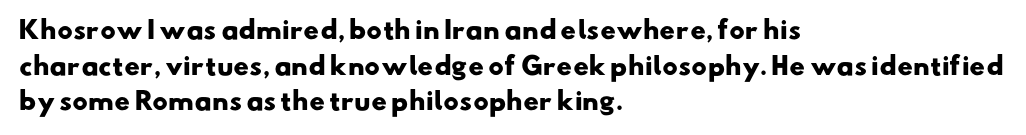
The image shows 24 px bold type; set left-aligned, normal line spacing (1.48x), normal letter spacing, not underlined.
